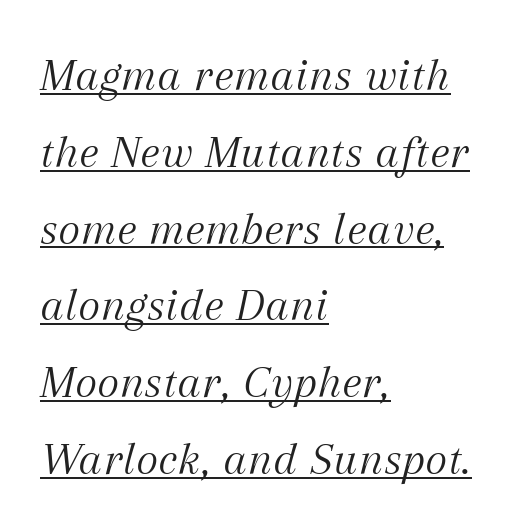
Q: Is the text bold? A: No.
Q: Is the text italic (slanted)? A: Yes, it leans right by about 12 degrees.
Q: Is the typeface a serif or a sans-serif typeface? A: Serif.
Q: Is the text underlined? A: Yes.
Q: How is the paragraph aligned? A: Left-aligned.
Q: Is the spacing between letters normal or unusually wide? A: Normal.
Q: Is the spacing between lines tight, normal or loose? A: Normal.
Q: Width (condensed, normal, or wide)? A: Normal.
Q: Stroke contrast? A: Medium.
Q: x-height? A: Medium.
Q: Monospaced? A: No.
